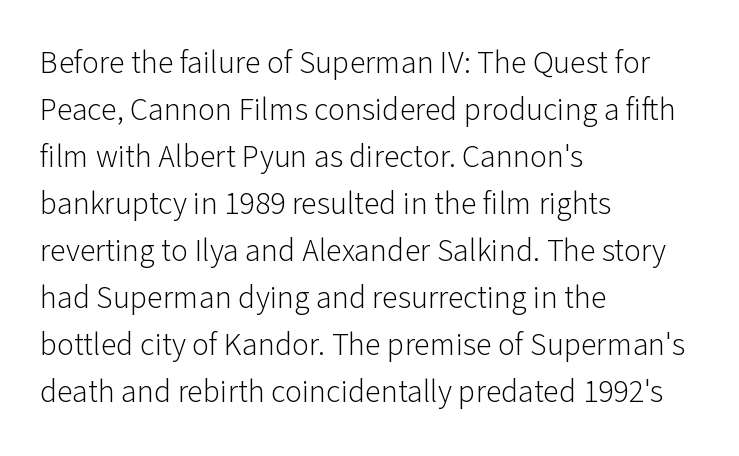
Vertical strokes here are truly vertical. Students, note that the glyphs here touch the page at normal intervals. The rendering uses natural spacing where letterforms have individual widths. Quick note: underline off. Letterform terminals end flat and unadorned throughout the passage.
